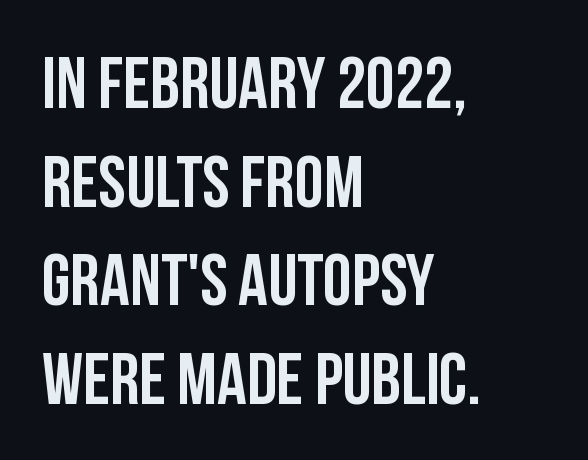
The image shows 73 px condensed sans-serif type, upright; set left-aligned, normal line spacing (1.35x), normal letter spacing, not underlined; low stroke contrast and a large x-height.
